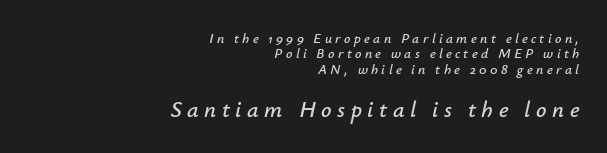
Students, observe: this is what under-led, compact text looks like. Spacing between characters has been opened up far beyond the box default. Look at the glyph heights: the lower group is clearly the bigger setting. The gap between lines stays unmarked. The text block is weighted toward the right margin, trailing off unevenly leftward.
